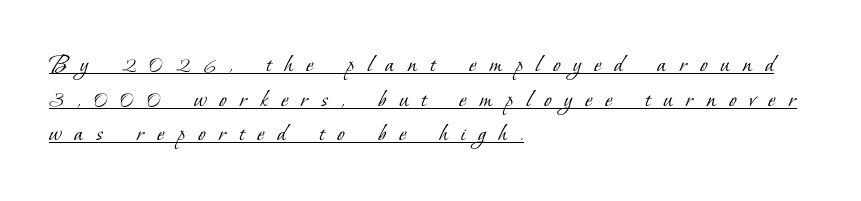
The image shows 27 px text type; set left-aligned, normal line spacing (1.28x), unusually wide letter spacing (+0.49 em), underlined.
